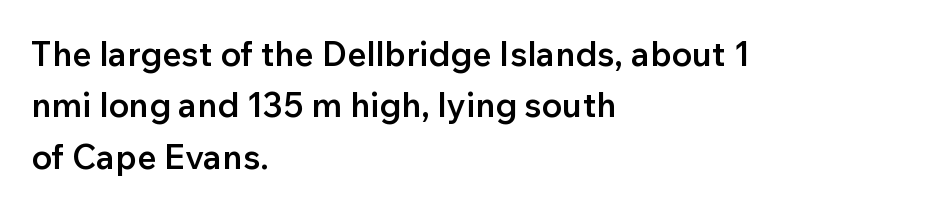
Q: Is the text bold? A: Semi-bold.
Q: Is the text italic (slanted)? A: No, it is upright.
Q: Is the typeface a serif or a sans-serif typeface? A: Sans-serif.
Q: Is the text underlined? A: No.
Q: How is the paragraph aligned? A: Left-aligned.
Q: Is the spacing between letters normal or unusually wide? A: Normal.
Q: Is the spacing between lines tight, normal or loose? A: Normal.
Q: Width (condensed, normal, or wide)? A: Normal.
Q: Stroke contrast? A: Low.
Q: x-height? A: Medium.
Q: Monospaced? A: No.
